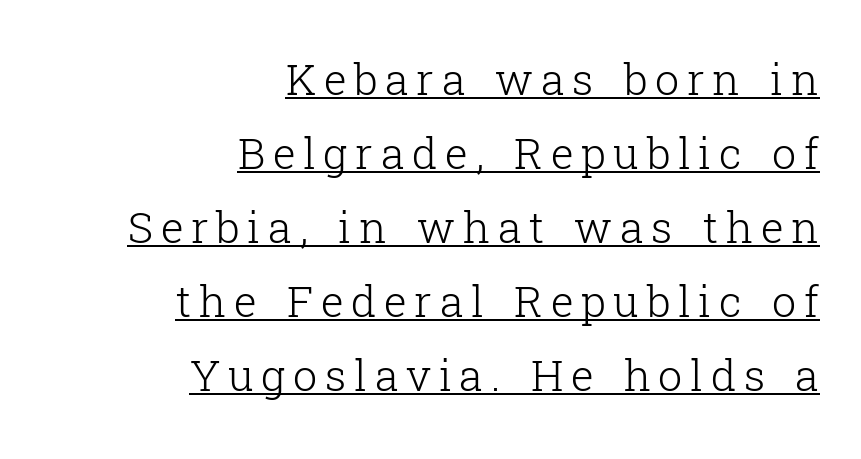
The image shows 43 px light serif type, upright; set right-aligned, line spacing 1.72x, underlined; low stroke contrast and a medium x-height.
